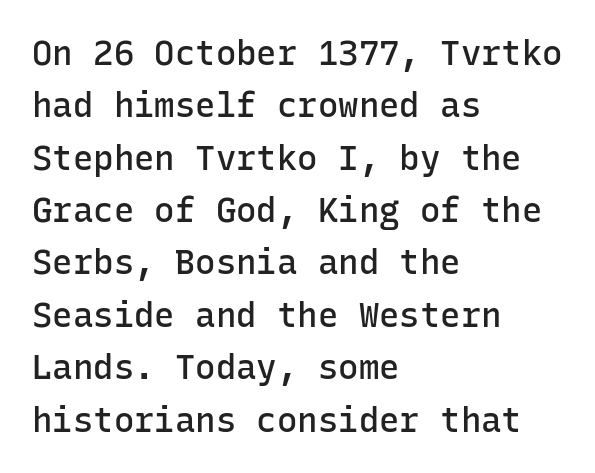
Q: Is the text bold? A: Semi-bold.
Q: Is the text italic (slanted)? A: No, it is upright.
Q: Is the typeface a serif or a sans-serif typeface? A: Sans-serif.
Q: Is the text underlined? A: No.
Q: How is the paragraph aligned? A: Left-aligned.
Q: Is the spacing between letters normal or unusually wide? A: Normal.
Q: Is the spacing between lines tight, normal or loose? A: Normal.
Q: Width (condensed, normal, or wide)? A: Normal.
Q: Stroke contrast? A: Low.
Q: x-height? A: Medium.
Q: Monospaced? A: Yes.
